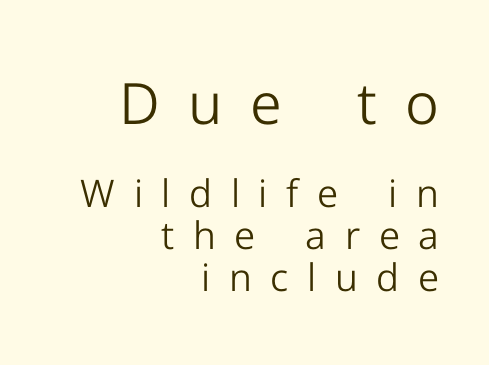
The image shows 57 px light sans-serif type, upright; set right-aligned, tight line spacing (1.1x), unusually wide letter spacing (+0.49 em), not underlined; the first (top) block is 1.5x larger; low stroke contrast and a medium x-height.
